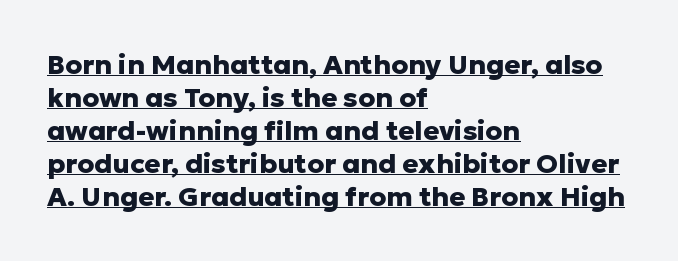
The image shows 27 px bold type, upright; set left-aligned, line spacing 1.22x, normal letter spacing, underlined.
